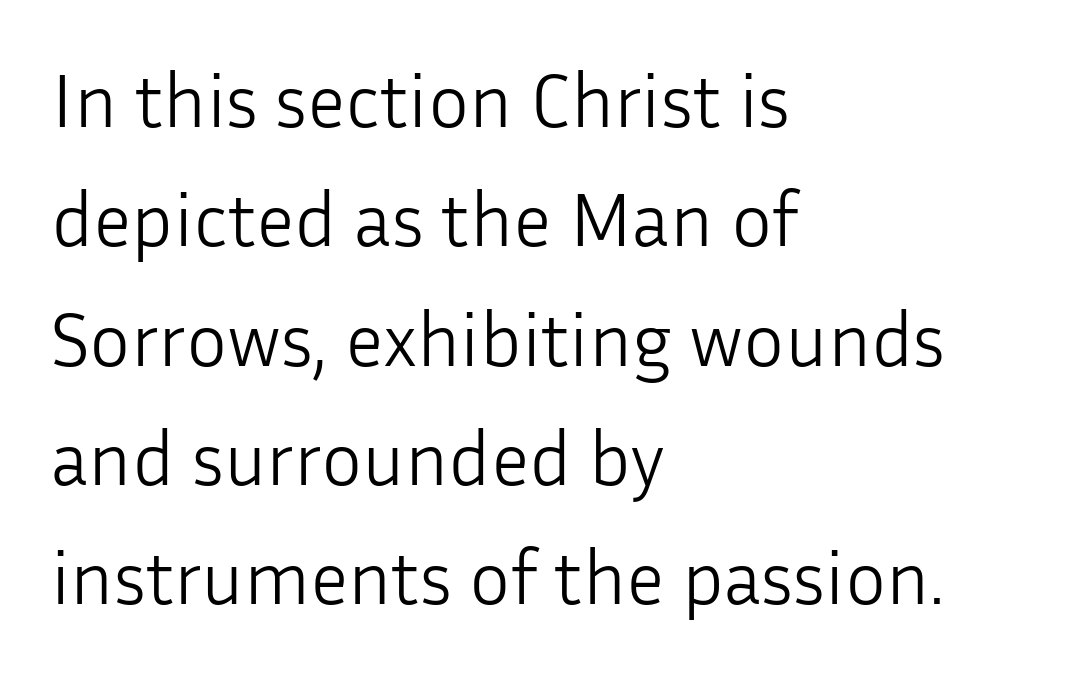
Each word holds together tightly as a unit, with standard inter-letter gaps. Regarding serifs, this sample does without them. These lines sit exactly where default settings would place them. The foot of each line stays bare and open. The face used here is proportionally spaced, like ordinary book or web type. Casual observation: everything's shoved over to the left.
